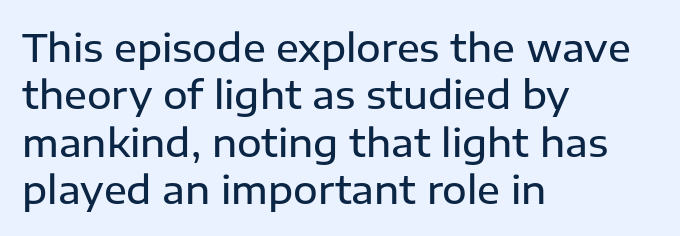
{"serif": "no", "italic": "no", "bold": "semi", "weight": "semibold", "width": "normal", "stroke_contrast": "low", "x_height": "medium", "monospaced": "no", "underline": "no", "align": "left", "line_spacing": "normal", "line_spacing_ratio": 1.25, "letter_spacing": "normal", "letter_spacing_em": 0.0, "glyph_px": 38}
